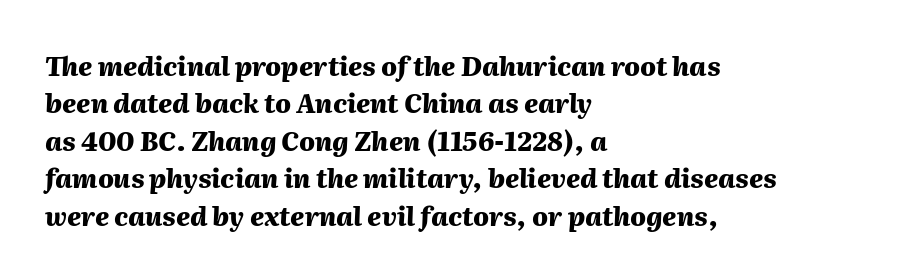
The image shows 26 px bold type, italic (leaning right); set left-aligned, normal line spacing (1.44x), normal letter spacing, not underlined.
